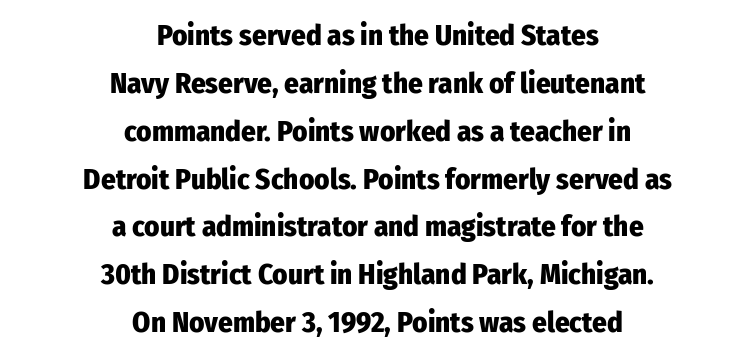
Q: Is the text bold? A: Yes.
Q: Is the text italic (slanted)? A: No, it is upright.
Q: Is the typeface a serif or a sans-serif typeface? A: Sans-serif.
Q: Is the text underlined? A: No.
Q: How is the paragraph aligned? A: Centered.
Q: Is the spacing between letters normal or unusually wide? A: Normal.
Q: Is the spacing between lines tight, normal or loose? A: Normal.
Q: Width (condensed, normal, or wide)? A: Condensed.
Q: Stroke contrast? A: Low.
Q: x-height? A: Medium.
Q: Monospaced? A: No.
